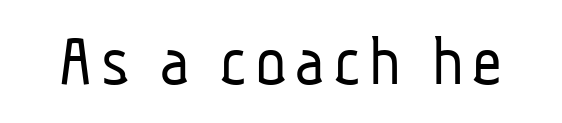
This sample has the flowing, uneven cadence of proportional lettering. These glyphs show unthickened strokes, regular width or finer. Underline: absent. Serifs: no, the terminals of the letterforms are clean.
